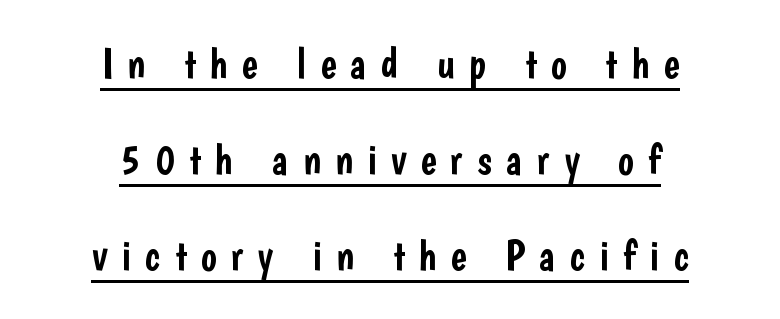
The image shows 42 px condensed sans-serif type, upright; set centered, loose line spacing (2.28x), unusually wide letter spacing (+0.34 em), underlined; low stroke contrast and a medium x-height.
